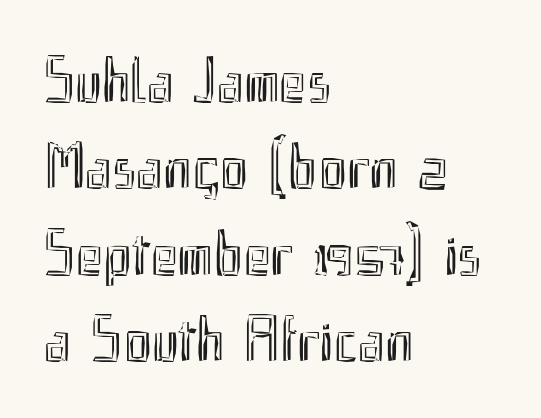
The lines are quadded left. Standard letterfit; no display-style spreading of the glyphs. The passage shown stacks its lines at a standard gap. Note the varied advance widths — an 'i' is clearly narrower than an 'm'. Upright lettering throughout.
